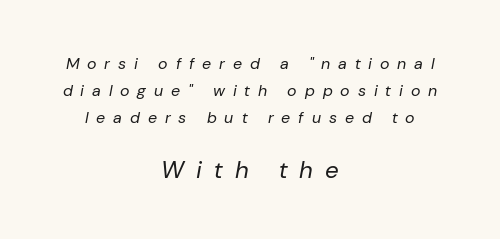
The image shows 24 px text type, italic (leaning right); set centered, normal line spacing (1.7x), unusually wide letter spacing (+0.49 em), not underlined; the second (bottom) block is 1.5x larger.
